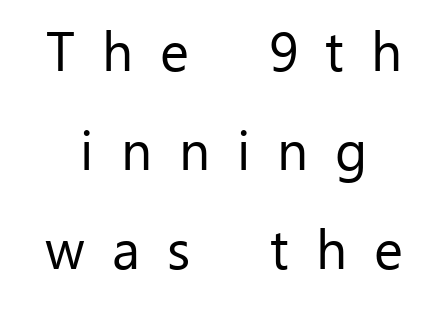
Q: Is the text bold? A: No.
Q: Is the text italic (slanted)? A: No, it is upright.
Q: Is the typeface a serif or a sans-serif typeface? A: Sans-serif.
Q: Is the text underlined? A: No.
Q: Is the spacing between letters normal or unusually wide? A: Unusually wide.
Q: Width (condensed, normal, or wide)? A: Normal.
Q: Stroke contrast? A: Low.
Q: x-height? A: Medium.
Q: Monospaced? A: No.
